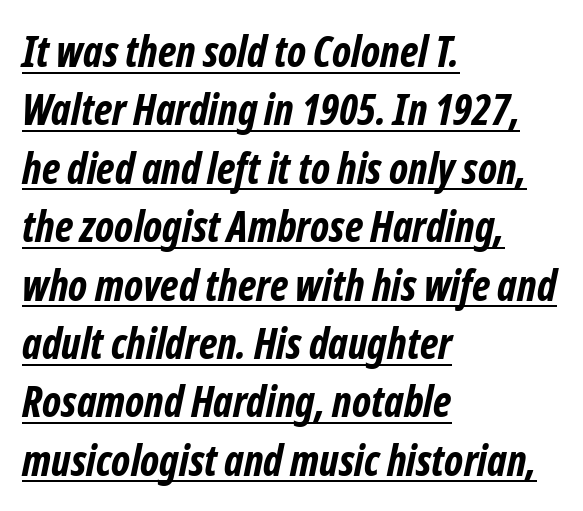
The image shows 42 px bold, condensed sans-serif type; set left-aligned, normal line spacing (1.39x), normal letter spacing, underlined; low stroke contrast and a medium x-height.
